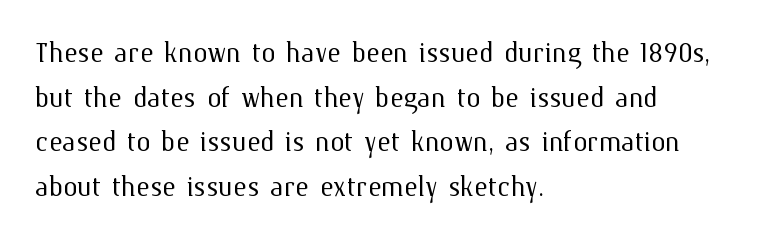
The image shows 36 px light type, upright; set left-aligned, line spacing 1.24x, normal letter spacing, not underlined; medium stroke contrast and a medium x-height.
